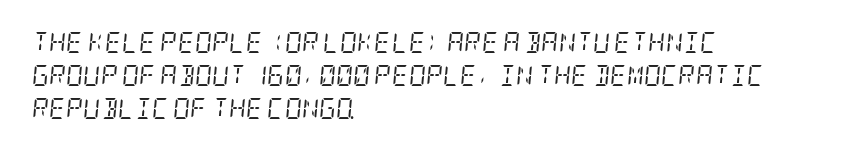
Q: Is the text bold? A: No.
Q: Is the text italic (slanted)? A: Yes, it leans right by about 5 degrees.
Q: Is the text underlined? A: No.
Q: How is the paragraph aligned? A: Left-aligned.
Q: Is the spacing between letters normal or unusually wide? A: Normal.
Q: Is the spacing between lines tight, normal or loose? A: Normal.
